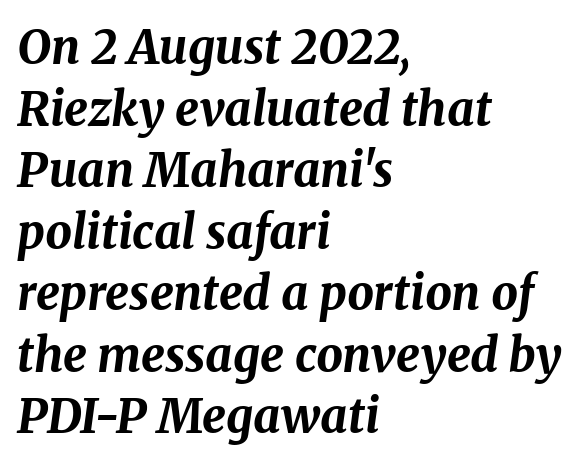
The image shows 47 px bold type, italic (leaning right); set left-aligned, normal line spacing (1.31x), normal letter spacing, not underlined; medium stroke contrast and a medium x-height.
